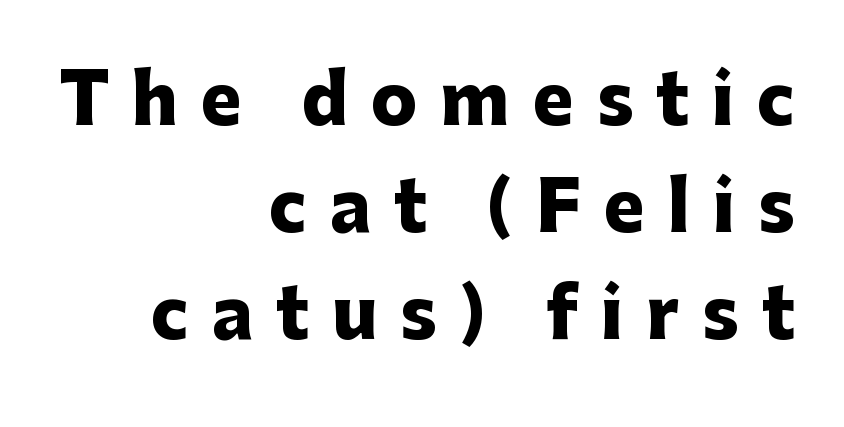
{"serif": "no", "italic": "no", "bold": "yes", "weight": "heavy", "width": "normal", "stroke_contrast": "low", "x_height": "medium", "monospaced": "no", "underline": "no", "align": "right", "line_spacing": "normal", "line_spacing_ratio": 1.55, "letter_spacing": "wide", "letter_spacing_em": 0.33, "glyph_px": 69}
